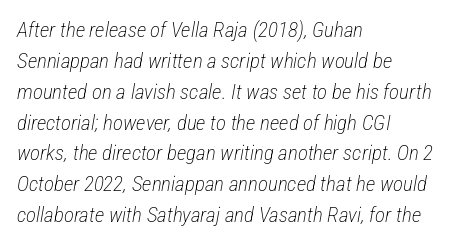
{"italic": "yes", "lean": "right", "slant_degrees": 12, "bold": "no", "underline": "no", "align": "left", "line_spacing": "normal", "line_spacing_ratio": 1.47, "letter_spacing": "normal", "letter_spacing_em": 0.0, "glyph_px": 21}
